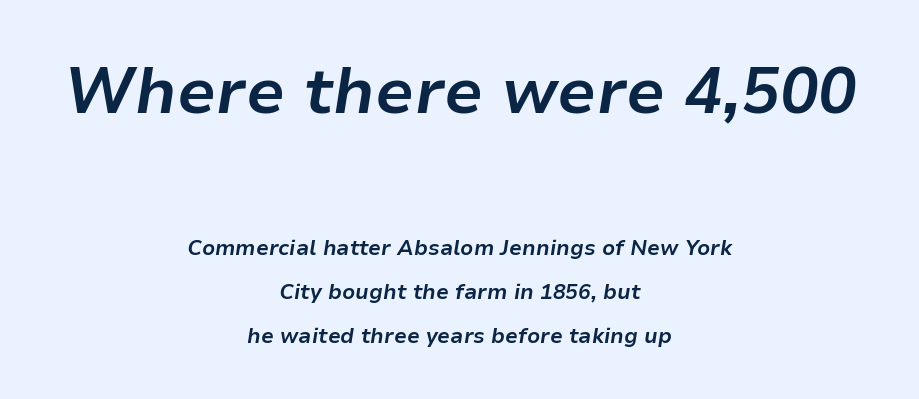
Layout note: lines centered. The line texture is even and compact thanks to regular tracking. The passage shown begins with its larger block and ends with its smaller one. Caption: bold face, heavy strokes. Line spacing here is loose.
